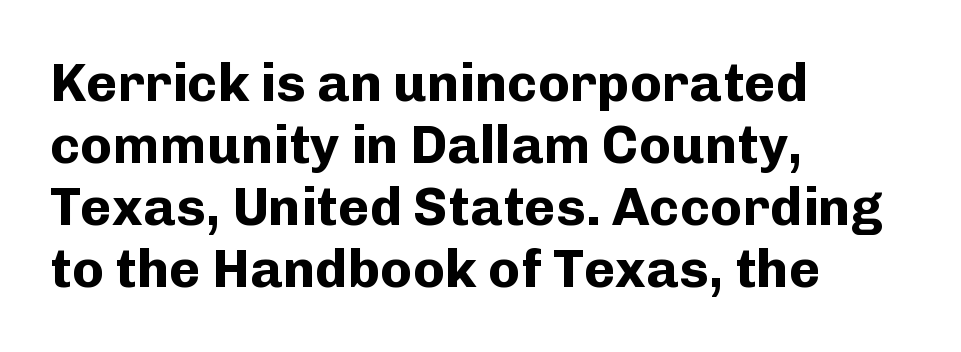
{"serif": "no", "italic": "no", "bold": "yes", "weight": "bold", "width": "normal", "stroke_contrast": "low", "x_height": "medium", "monospaced": "no", "underline": "no", "align": "left", "line_spacing": "tight", "line_spacing_ratio": 1.15, "letter_spacing": "normal", "letter_spacing_em": 0.0, "glyph_px": 54}
